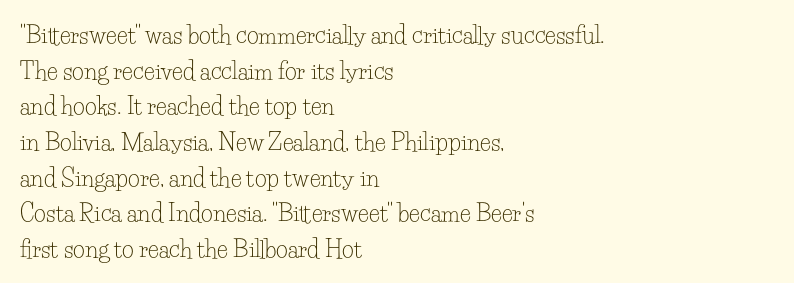
Baseline-to-baseline distance is the conventional proportion of letter height. The passage is arranged the way most books set body copy — flush left. The glyphs are unaccompanied by any horizontal stroke below them. The gaps between neighbouring characters are ordinary and unremarkable.
